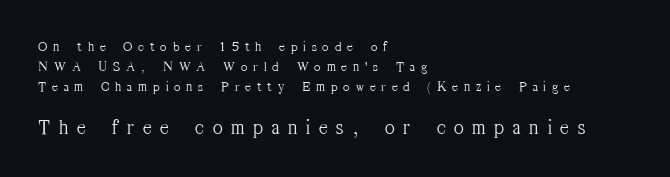
The block of text has a typical density, with ordinary space between rows. The more generous point size was reserved for the lower chunk. Ink coverage per letter is moderate at most. Observe the wide spacing: letters keep a clear distance from each other. Type without underlining.
